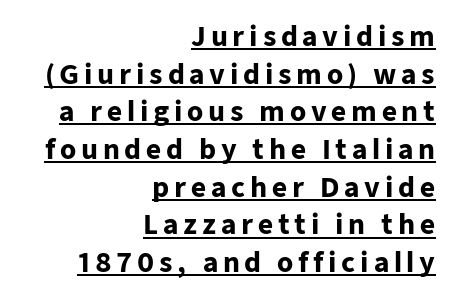
{"italic": "no", "bold": "yes", "underline": "yes", "align": "right", "line_spacing": "normal", "line_spacing_ratio": 1.45, "glyph_px": 26}
